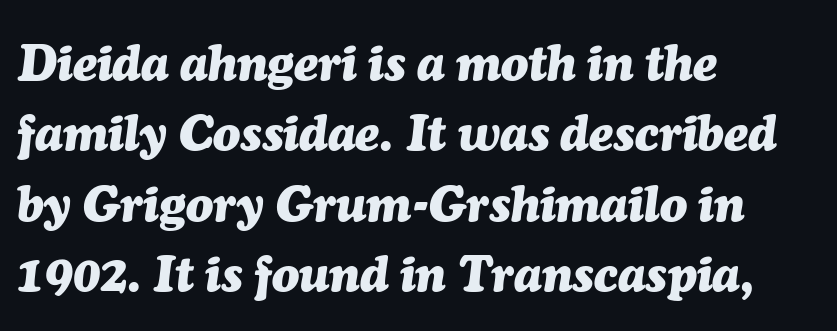
Rows of type keep a routine distance in the vertical direction. The words here are not underlined. Words appear dense and cohesive because spacing is normal. This sample has the flowing, uneven cadence of proportional lettering.
